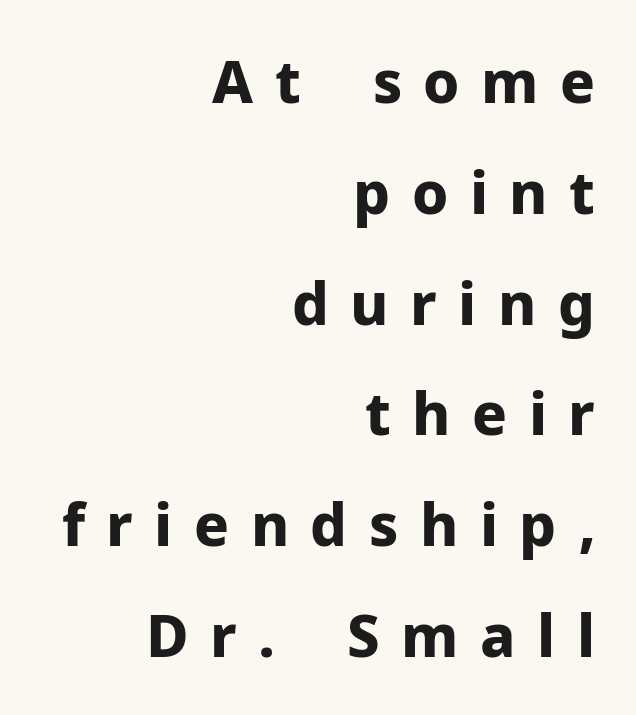
Q: Is the text bold? A: Yes.
Q: Is the text italic (slanted)? A: No, it is upright.
Q: Is the typeface a serif or a sans-serif typeface? A: Sans-serif.
Q: Is the text underlined? A: No.
Q: How is the paragraph aligned? A: Right-aligned.
Q: Is the spacing between letters normal or unusually wide? A: Unusually wide.
Q: Is the spacing between lines tight, normal or loose? A: Loose.
Q: Width (condensed, normal, or wide)? A: Normal.
Q: Stroke contrast? A: Low.
Q: x-height? A: Medium.
Q: Monospaced? A: No.
